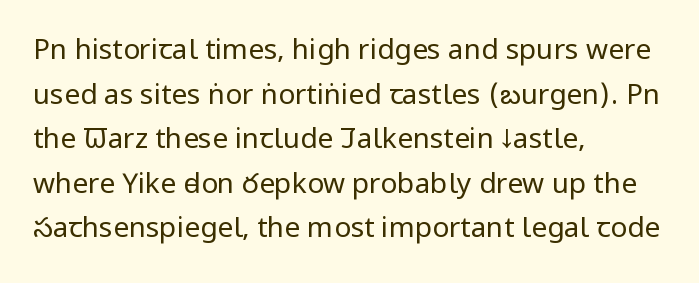
Varying glyph widths throughout — classic text-font behaviour. Serif or sans? Sans — the stroke terminals are bare. The letters sit at their default tracking, neither squeezed nor spread. The words here are not underlined. Evenly set lines give the paragraph a standard silhouette.
